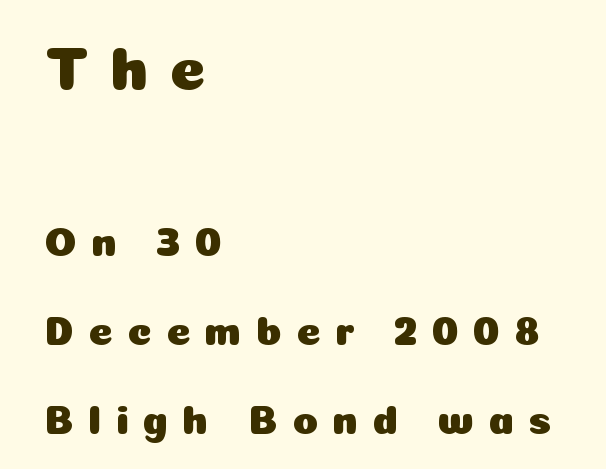
{"serif": "no", "italic": "no", "width": "normal", "stroke_contrast": "low", "x_height": "medium", "monospaced": "no", "underline": "no", "align": "left", "line_spacing": "loose", "line_spacing_ratio": 2.17, "letter_spacing": "wide", "letter_spacing_em": 0.35, "larger_block": "first", "size_ratio": 1.49, "glyph_px": 61}
